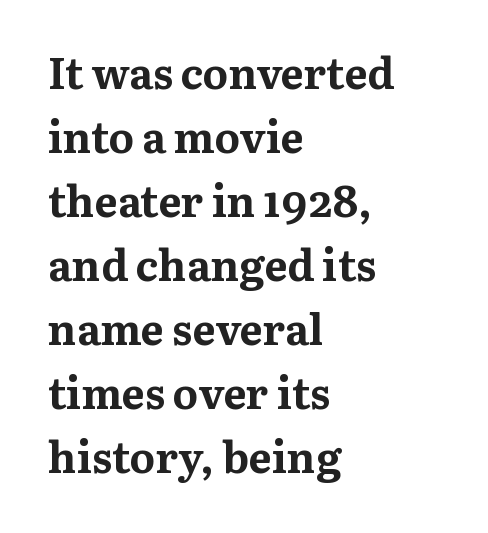
Q: Is the text bold? A: Yes.
Q: Is the text italic (slanted)? A: No, it is upright.
Q: Is the typeface a serif or a sans-serif typeface? A: Serif.
Q: Is the text underlined? A: No.
Q: How is the paragraph aligned? A: Left-aligned.
Q: Is the spacing between letters normal or unusually wide? A: Normal.
Q: Is the spacing between lines tight, normal or loose? A: Normal.
Q: Width (condensed, normal, or wide)? A: Normal.
Q: Stroke contrast? A: Medium.
Q: x-height? A: Medium.
Q: Monospaced? A: No.
